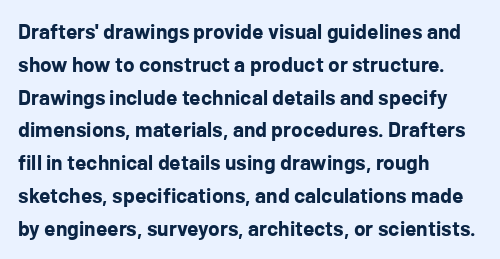
The image shows 21 px bold type, upright; set left-aligned, normal line spacing (1.56x), normal letter spacing, not underlined.
